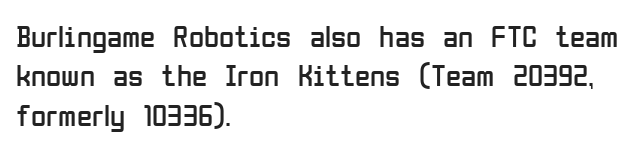
Q: Is the text bold? A: No.
Q: Is the text italic (slanted)? A: No, it is upright.
Q: Is the typeface a serif or a sans-serif typeface? A: Sans-serif.
Q: Is the text underlined? A: No.
Q: How is the paragraph aligned? A: Left-aligned.
Q: Is the spacing between letters normal or unusually wide? A: Normal.
Q: Is the spacing between lines tight, normal or loose? A: Normal.
Q: Width (condensed, normal, or wide)? A: Condensed.
Q: Stroke contrast? A: Low.
Q: x-height? A: Medium.
Q: Monospaced? A: No.
